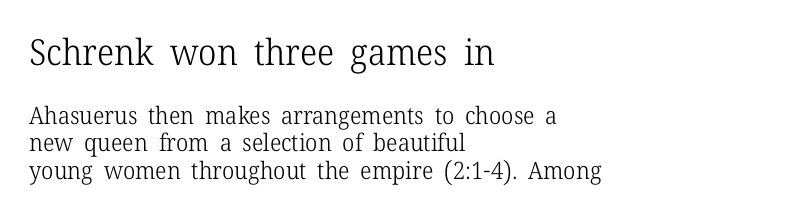
The image shows 36 px light serif type, upright; set left-aligned, line spacing 1.16x, normal letter spacing, not underlined; the first (top) block is 1.5x larger; low stroke contrast and a medium x-height.
